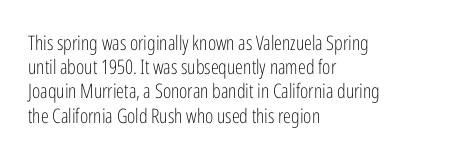
Q: Is the text bold? A: No.
Q: Is the text italic (slanted)? A: No, it is upright.
Q: Is the text underlined? A: No.
Q: How is the paragraph aligned? A: Left-aligned.
Q: Is the spacing between letters normal or unusually wide? A: Normal.
